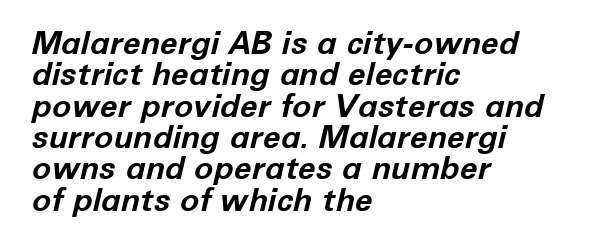
{"italic": "yes", "lean": "right", "slant_degrees": 12, "bold": "yes", "weight": "bold", "width": "normal", "stroke_contrast": "low", "x_height": "medium", "monospaced": "no", "underline": "no", "align": "left", "line_spacing": "tight", "line_spacing_ratio": 0.98, "letter_spacing": "normal", "letter_spacing_em": 0.0, "glyph_px": 32}
